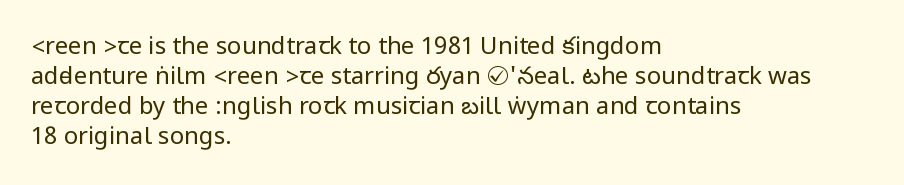
The image shows 24 px text type, upright; set left-aligned, normal line spacing (1.25x), normal letter spacing, not underlined.
